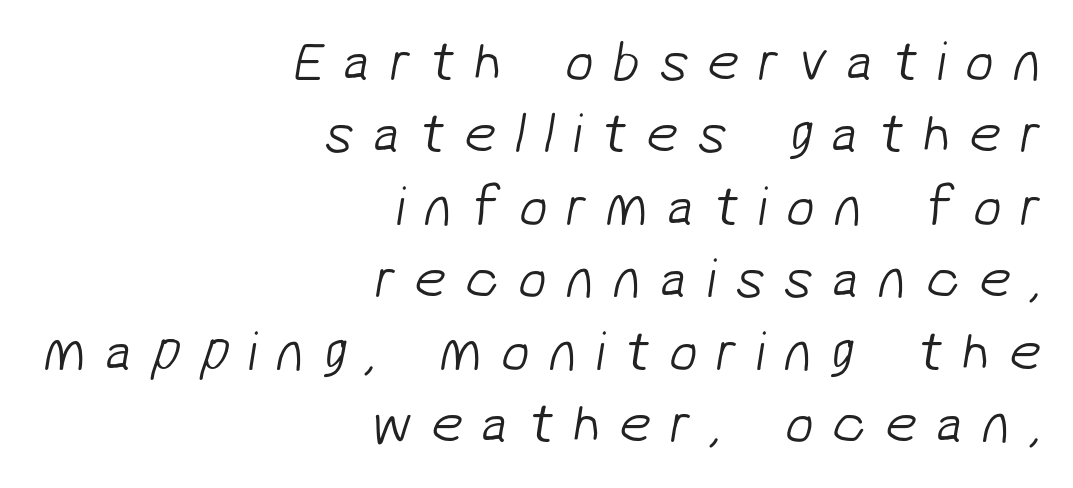
Q: Is the text bold? A: No.
Q: Is the typeface a serif or a sans-serif typeface? A: Sans-serif.
Q: Is the text underlined? A: No.
Q: How is the paragraph aligned? A: Right-aligned.
Q: Is the spacing between letters normal or unusually wide? A: Unusually wide.
Q: Is the spacing between lines tight, normal or loose? A: Normal.
Q: Width (condensed, normal, or wide)? A: Normal.
Q: Stroke contrast? A: Low.
Q: x-height? A: Medium.
Q: Monospaced? A: No.
